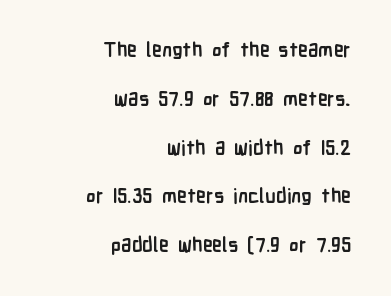
{"italic": "no", "bold": "yes", "underline": "no", "align": "right", "line_spacing": "loose", "line_spacing_ratio": 2.44, "letter_spacing": "normal", "letter_spacing_em": 0.0, "glyph_px": 20}
